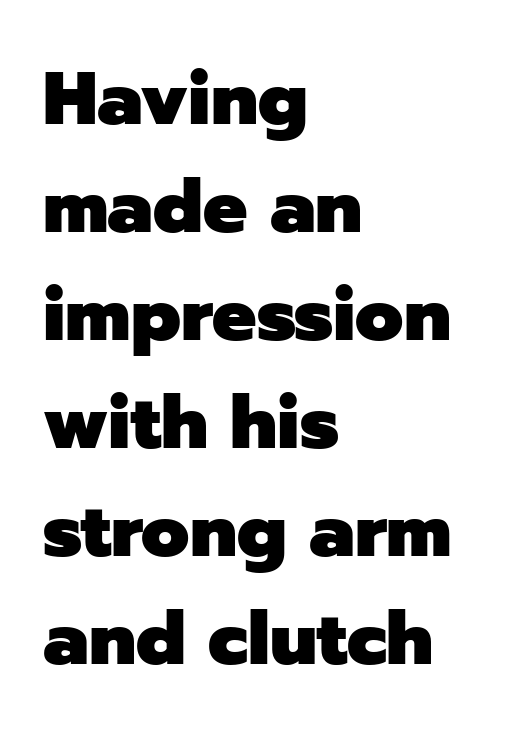
The image shows 74 px heavy sans-serif type, upright; set left-aligned, normal line spacing (1.46x), normal letter spacing, not underlined; low stroke contrast and a medium x-height.
